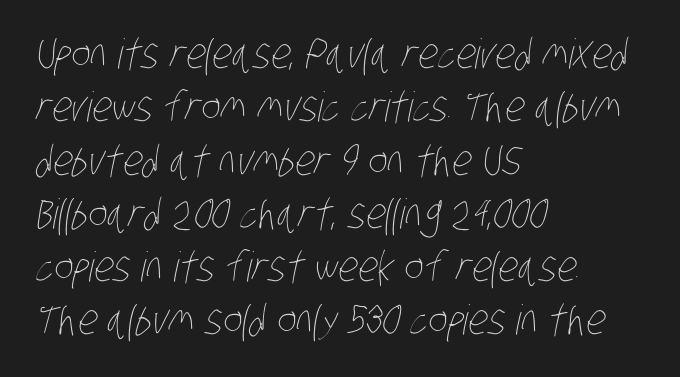
Stems here are at most as thick as an everyday book face. Looks like regular typesetting: each glyph gets only the width it needs. All the whitespace from short lines collects on the right. This block has exactly the height ordinary leading produces. The gap between lines stays unmarked. The gaps between neighbouring characters are ordinary and unremarkable.
